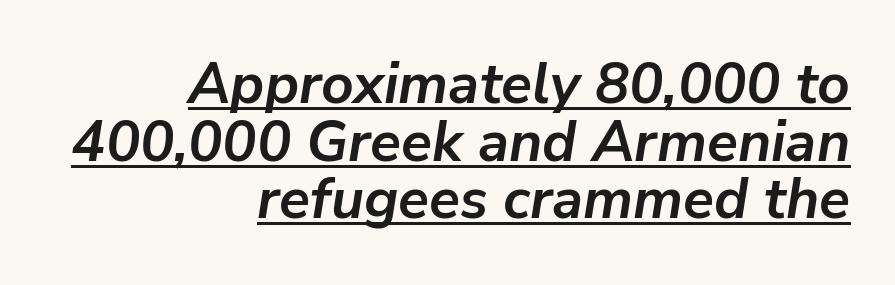
Q: Is the text bold? A: Yes.
Q: Is the text italic (slanted)? A: Yes, it leans right by about 9 degrees.
Q: Is the text underlined? A: Yes.
Q: How is the paragraph aligned? A: Right-aligned.
Q: Is the spacing between letters normal or unusually wide? A: Normal.
Q: Is the spacing between lines tight, normal or loose? A: Tight.
Q: Width (condensed, normal, or wide)? A: Normal.
Q: Stroke contrast? A: Low.
Q: x-height? A: Medium.
Q: Monospaced? A: No.
